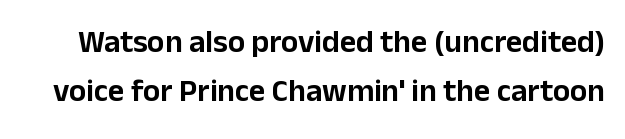
Examine the stroke ends and you'll find no serifs. Descender tails drop into unmarked territory. Does extra space separate the letters? No, they use regular spacing. Varying glyph widths throughout — classic text-font behaviour. Every character sits straight up, as roman type does. The space between consecutive lines is moderate.
